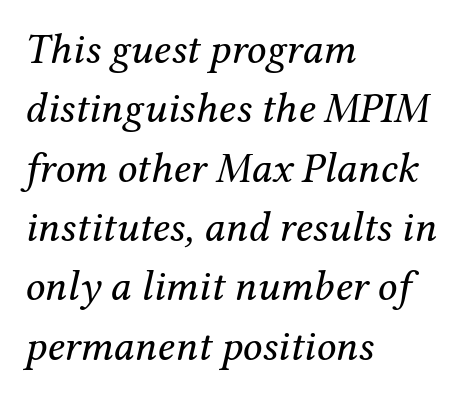
The type is set solid horizontally, with unmodified tracking. This sample has the flowing, uneven cadence of proportional lettering. Anything drawn beneath the words? Only blank space. Layout note: lines flush left.
